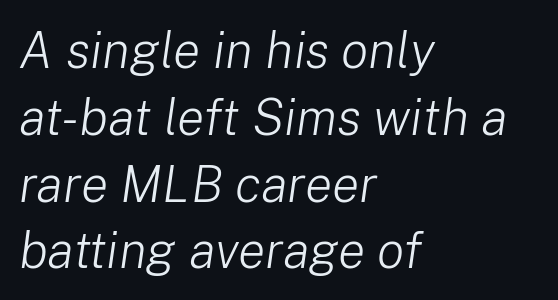
{"italic": "yes", "lean": "right", "slant_degrees": 8, "bold": "no", "weight": "light", "width": "normal", "stroke_contrast": "low", "x_height": "medium", "monospaced": "no", "underline": "no", "align": "left", "line_spacing": "normal", "line_spacing_ratio": 1.31, "letter_spacing": "normal", "letter_spacing_em": 0.0, "glyph_px": 51}
